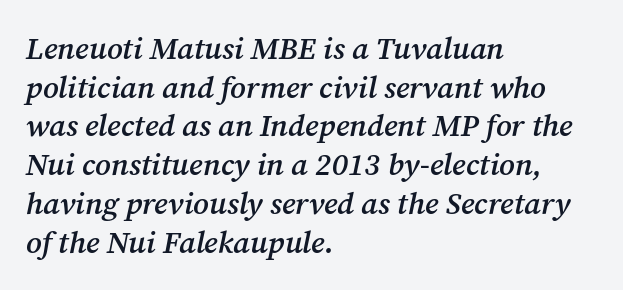
The image shows 31 px semibold serif type, italic (leaning right); set left-aligned, normal line spacing (1.25x), normal letter spacing, not underlined; medium stroke contrast and a medium x-height.
